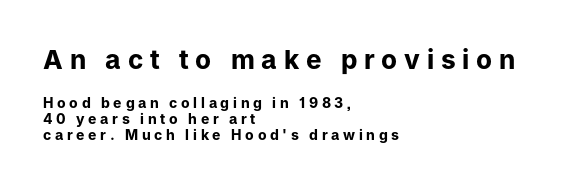
{"italic": "no", "bold": "yes", "underline": "no", "align": "left", "line_spacing": "tight", "line_spacing_ratio": 1.15, "letter_spacing": "wide", "letter_spacing_em": 0.26, "larger_block": "first", "size_ratio": 1.86, "glyph_px": 26}
